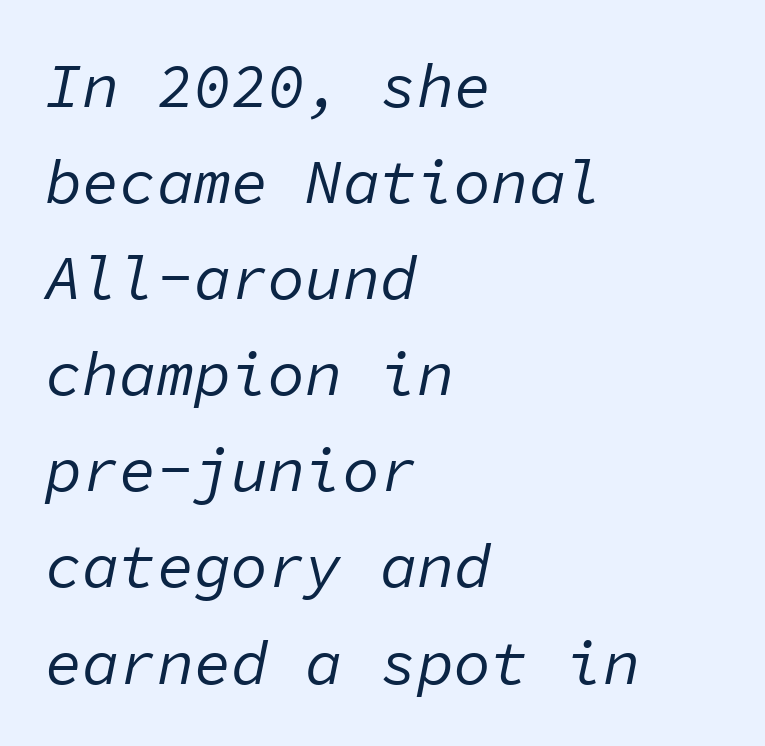
{"italic": "yes", "lean": "right", "slant_degrees": 11, "bold": "no", "weight": "regular", "width": "normal", "stroke_contrast": "low", "x_height": "medium", "monospaced": "yes", "underline": "no", "align": "left", "line_spacing": "normal", "line_spacing_ratio": 1.55, "letter_spacing": "normal", "letter_spacing_em": 0.0, "glyph_px": 62}
